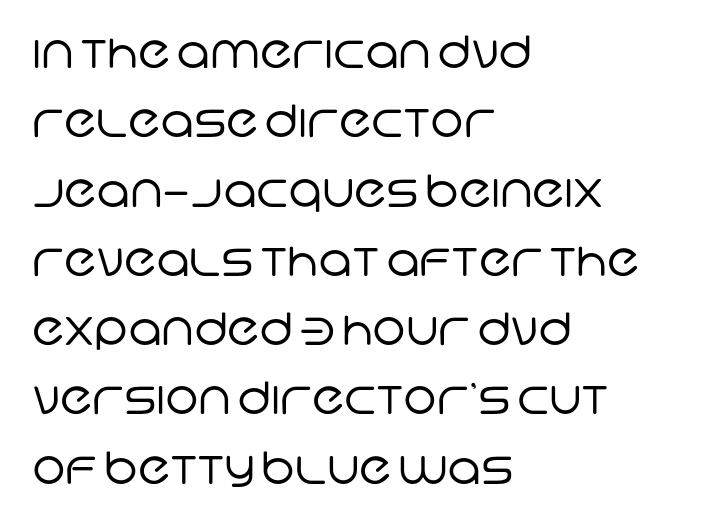
{"serif": "no", "bold": "no", "weight": "regular", "width": "normal", "stroke_contrast": "low", "x_height": "large", "monospaced": "no", "underline": "no", "align": "left", "line_spacing": "normal", "line_spacing_ratio": 1.54, "letter_spacing": "normal", "letter_spacing_em": 0.0, "glyph_px": 45}
